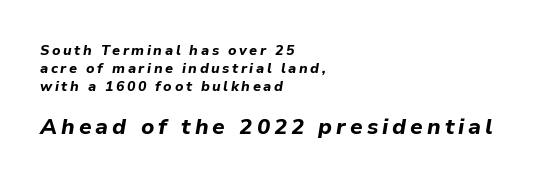
Q: Is the text bold? A: Yes.
Q: Is the text italic (slanted)? A: Yes, it leans right by about 9 degrees.
Q: Is the text underlined? A: No.
Q: How is the paragraph aligned? A: Left-aligned.
Q: Is the spacing between lines tight, normal or loose? A: Normal.
Q: Which block of text is set in a larger size, the first (top) or the second (bottom)? A: The second (bottom) one.
